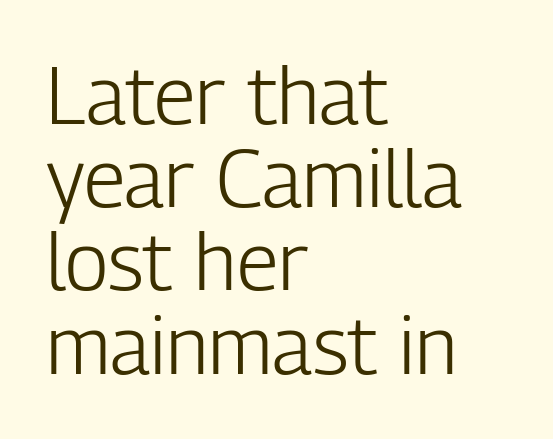
Q: Is the text bold? A: No.
Q: Is the text italic (slanted)? A: No, it is upright.
Q: Is the typeface a serif or a sans-serif typeface? A: Sans-serif.
Q: Is the text underlined? A: No.
Q: How is the paragraph aligned? A: Left-aligned.
Q: Is the spacing between letters normal or unusually wide? A: Normal.
Q: Is the spacing between lines tight, normal or loose? A: Tight.
Q: Width (condensed, normal, or wide)? A: Condensed.
Q: Stroke contrast? A: Low.
Q: x-height? A: Medium.
Q: Monospaced? A: No.
